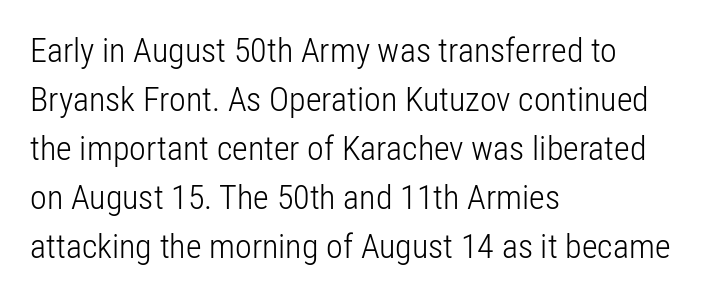
Q: Is the text bold? A: No.
Q: Is the text italic (slanted)? A: No, it is upright.
Q: Is the typeface a serif or a sans-serif typeface? A: Sans-serif.
Q: Is the text underlined? A: No.
Q: How is the paragraph aligned? A: Left-aligned.
Q: Is the spacing between letters normal or unusually wide? A: Normal.
Q: Is the spacing between lines tight, normal or loose? A: Normal.
Q: Width (condensed, normal, or wide)? A: Condensed.
Q: Stroke contrast? A: Low.
Q: x-height? A: Medium.
Q: Monospaced? A: No.
